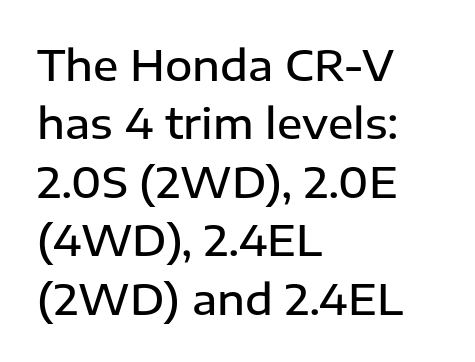
Q: Is the text bold? A: Semi-bold.
Q: Is the text italic (slanted)? A: No, it is upright.
Q: Is the typeface a serif or a sans-serif typeface? A: Sans-serif.
Q: Is the text underlined? A: No.
Q: How is the paragraph aligned? A: Left-aligned.
Q: Is the spacing between letters normal or unusually wide? A: Normal.
Q: Is the spacing between lines tight, normal or loose? A: Normal.
Q: Width (condensed, normal, or wide)? A: Normal.
Q: Stroke contrast? A: Low.
Q: x-height? A: Medium.
Q: Monospaced? A: No.
